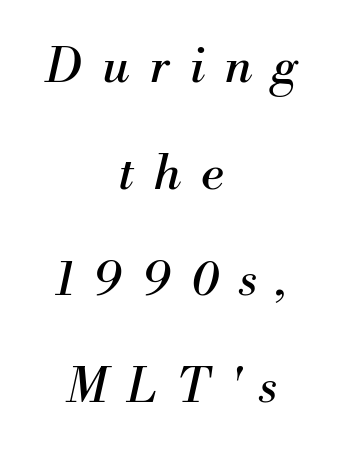
Yep, those are serifs on the letters. Looks like regular typesetting: each glyph gets only the width it needs. Think standard paragraph weight, or any step lighter than that. The whitespace from short lines is split evenly between both sides.
